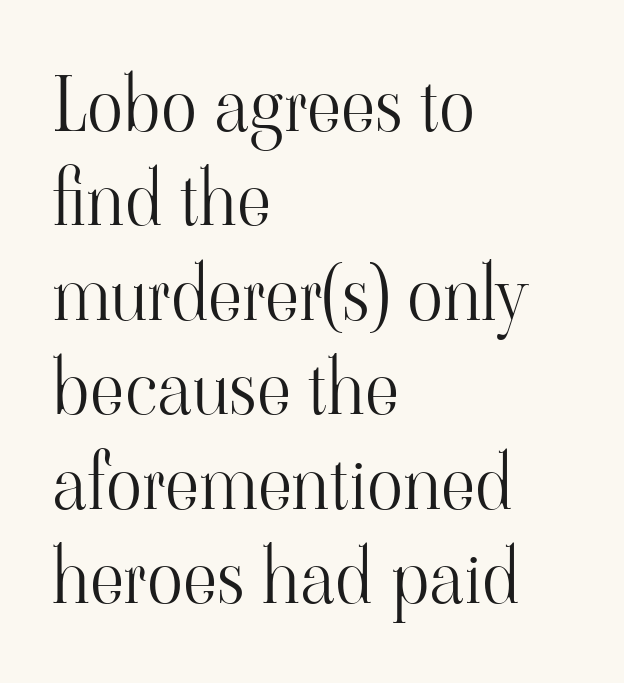
The image shows 75 px light serif type, upright; set left-aligned, normal line spacing (1.26x), normal letter spacing, not underlined; high stroke contrast and a small x-height.
